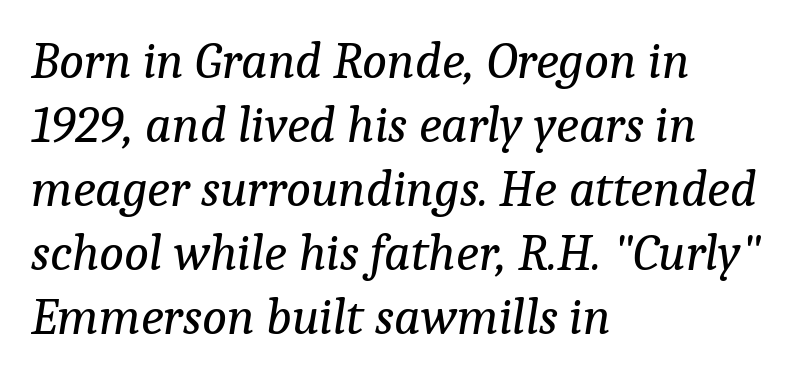
The image shows 52 px regular-weight serif type, italic (leaning right); set left-aligned, line spacing 1.23x, normal letter spacing, not underlined; low stroke contrast and a medium x-height.
